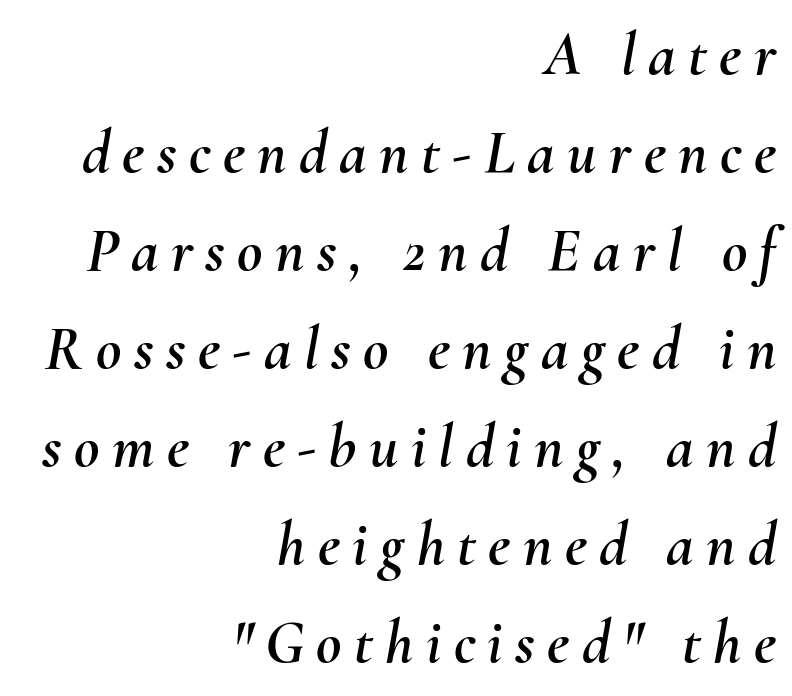
The image shows 62 px text type, italic (leaning right); set right-aligned, normal line spacing (1.58x), unusually wide letter spacing (+0.2 em), not underlined; medium stroke contrast and a small x-height.
